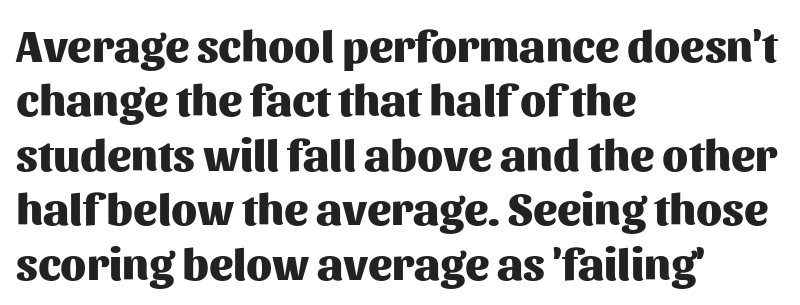
Between one letter and the next there's only the usual sliver of space. Style check: upright. Character widths vary here, with narrow letters taking less room than wide ones. Which margin do the lines hug? The left one — the right edge is uneven. You can tell from the bare stems that sans-serif type was used. Pretty heavy lettering here — definitely bold.
